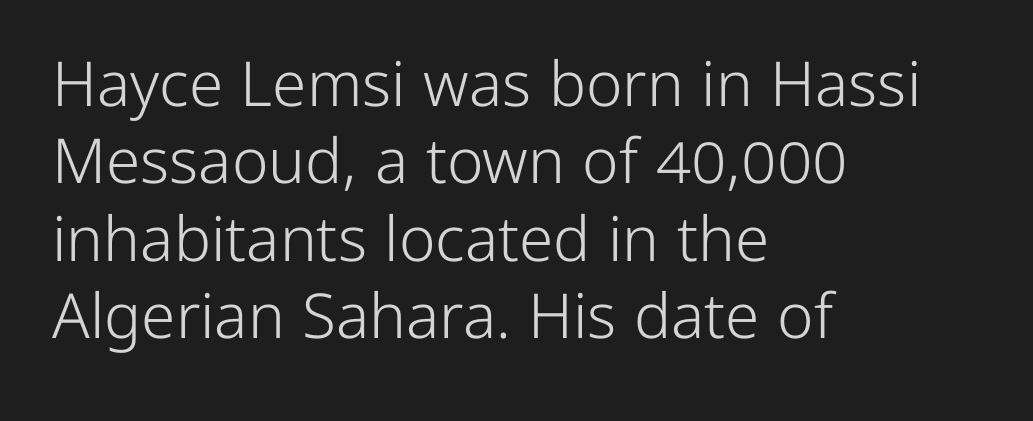
The zone under the glyphs is completely vacant. If you drew a ruler down the left edge, every line would touch it. Are there feet on the stems? There aren't — it's a sans. Compared with typical body copy, the letter spacing here is the same. These lines sit exactly where default settings would place them. The letters stand straight up with perfectly vertical stems.
